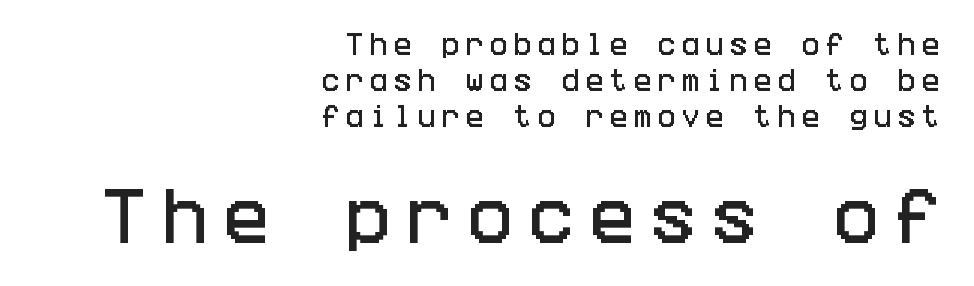
There is plenty of visible air inserted between adjacent glyphs. What kind of face is this? One without serifs — a sans. A bare baseline throughout the passage. The font's upright variant was chosen for this text.
